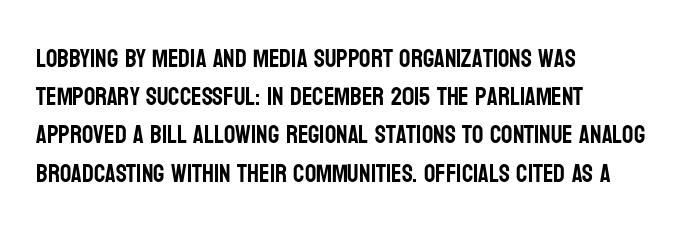
Q: Is the text italic (slanted)? A: No, it is upright.
Q: Is the text underlined? A: No.
Q: How is the paragraph aligned? A: Left-aligned.
Q: Is the spacing between letters normal or unusually wide? A: Normal.
Q: Is the spacing between lines tight, normal or loose? A: Normal.
